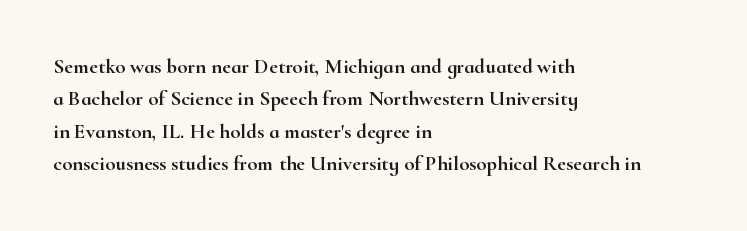
The image shows 21 px text type, upright; set left-aligned, normal line spacing (1.54x), normal letter spacing, not underlined.
